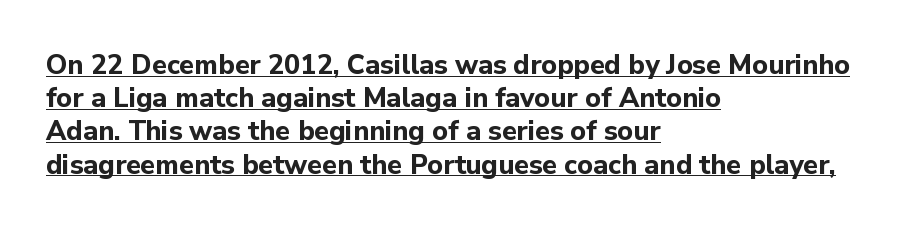
The image shows 27 px bold type, upright; set left-aligned, line spacing 1.23x, normal letter spacing, underlined.
